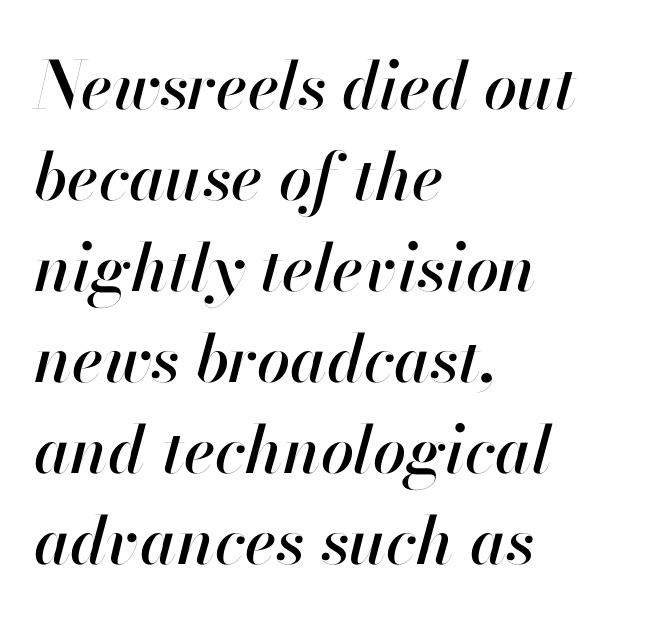
{"italic": "yes", "lean": "right", "slant_degrees": 13, "width": "normal", "stroke_contrast": "high", "x_height": "small", "monospaced": "no", "underline": "no", "align": "left", "line_spacing": "normal", "line_spacing_ratio": 1.38, "letter_spacing": "normal", "letter_spacing_em": 0.0, "glyph_px": 66}
